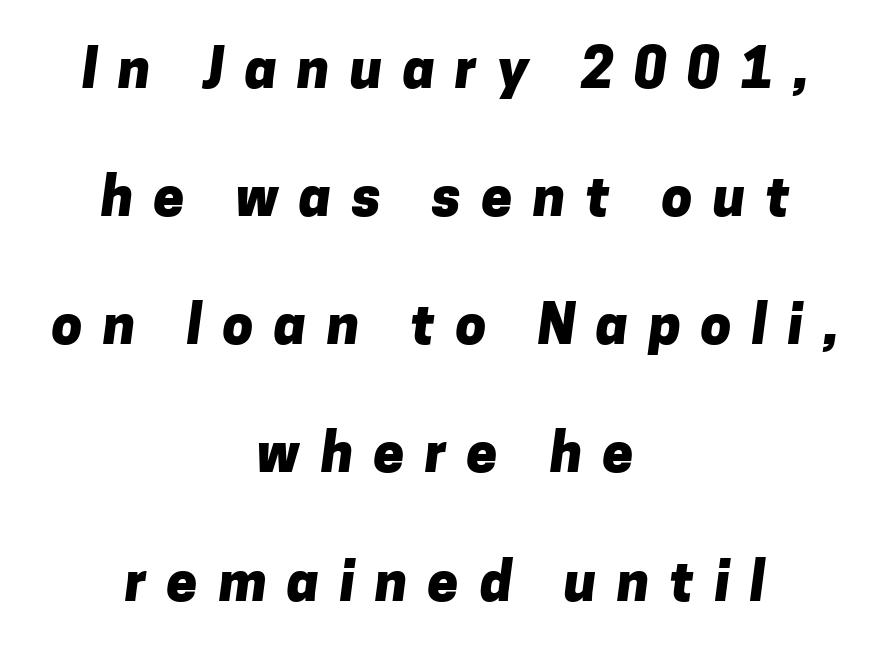
Q: Is the text bold? A: Yes.
Q: Is the typeface a serif or a sans-serif typeface? A: Sans-serif.
Q: Is the text underlined? A: No.
Q: How is the paragraph aligned? A: Centered.
Q: Is the spacing between letters normal or unusually wide? A: Unusually wide.
Q: Is the spacing between lines tight, normal or loose? A: Loose.
Q: Width (condensed, normal, or wide)? A: Normal.
Q: Stroke contrast? A: Low.
Q: x-height? A: Medium.
Q: Monospaced? A: No.
